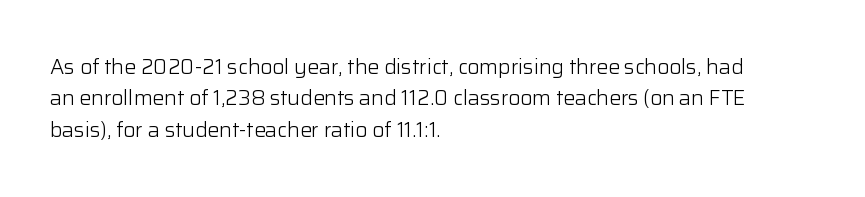
Q: Is the text bold? A: No.
Q: Is the text italic (slanted)? A: No, it is upright.
Q: Is the text underlined? A: No.
Q: How is the paragraph aligned? A: Left-aligned.
Q: Is the spacing between letters normal or unusually wide? A: Normal.
Q: Is the spacing between lines tight, normal or loose? A: Normal.
